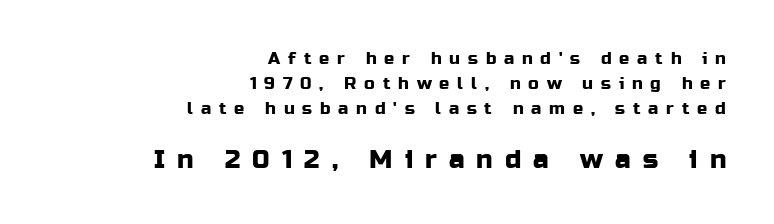
The rag falls on the left side of this text block. These lines have a slow, spaced-out rhythm from letter to letter. You get the small type first, then a jump to larger type. Quick note: interline space is typical. The foot of each line stays bare and open. Italic? Not at all — the glyphs are vertical.
